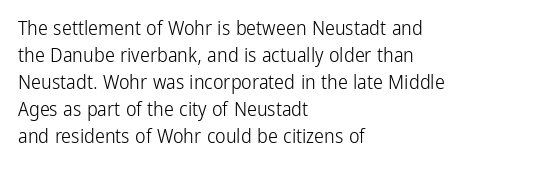
Q: Is the text bold? A: No.
Q: Is the text italic (slanted)? A: No, it is upright.
Q: Is the text underlined? A: No.
Q: How is the paragraph aligned? A: Left-aligned.
Q: Is the spacing between letters normal or unusually wide? A: Normal.
Q: Is the spacing between lines tight, normal or loose? A: Normal.
